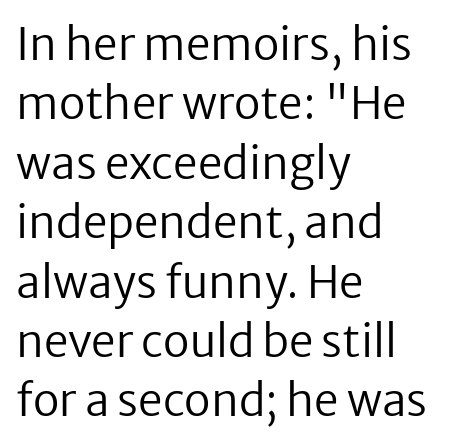
{"serif": "no", "italic": "no", "bold": "no", "weight": "regular", "width": "normal", "stroke_contrast": "low", "x_height": "medium", "monospaced": "no", "underline": "no", "align": "left", "line_spacing": "normal", "line_spacing_ratio": 1.35, "letter_spacing": "normal", "letter_spacing_em": 0.0, "glyph_px": 44}
